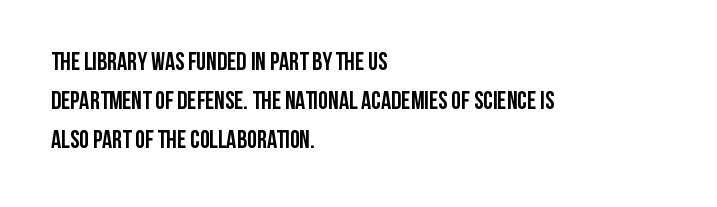
Q: Is the text bold? A: Yes.
Q: Is the text italic (slanted)? A: No, it is upright.
Q: Is the text underlined? A: No.
Q: How is the paragraph aligned? A: Left-aligned.
Q: Is the spacing between letters normal or unusually wide? A: Normal.
Q: Is the spacing between lines tight, normal or loose? A: Normal.
